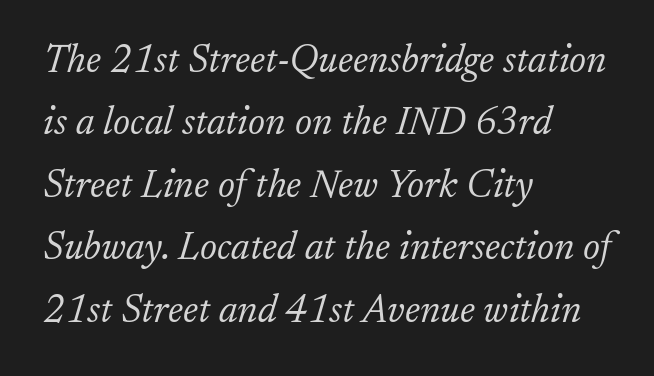
The image shows 39 px light serif type, italic (leaning right); set left-aligned, normal line spacing (1.6x), normal letter spacing, not underlined; low stroke contrast and a small x-height.
